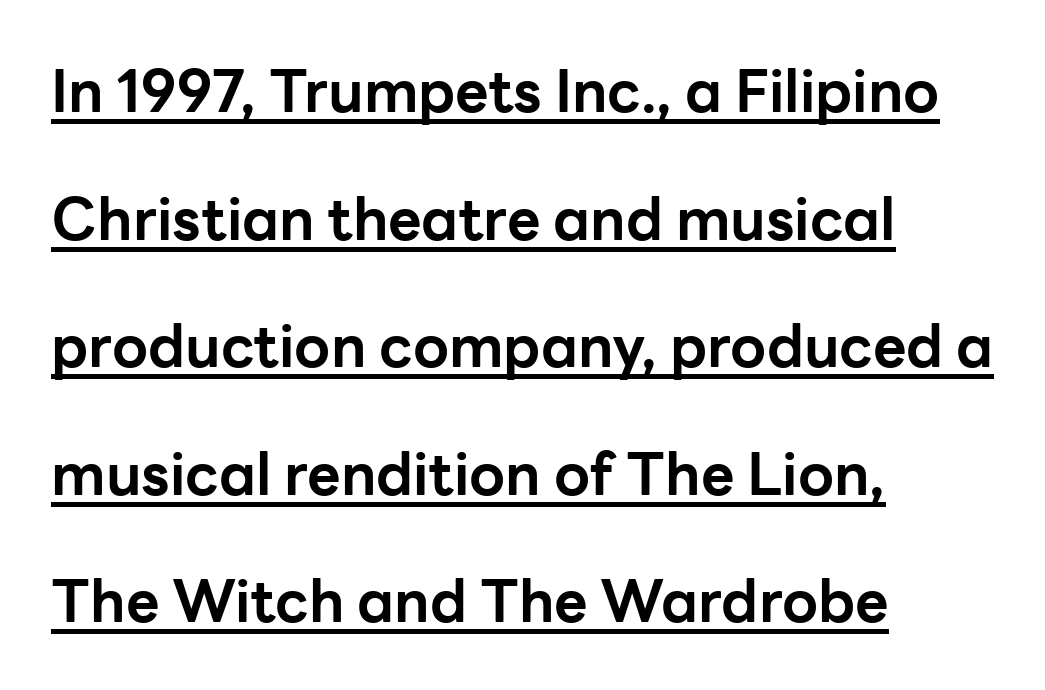
{"serif": "no", "italic": "no", "bold": "yes", "weight": "bold", "width": "normal", "stroke_contrast": "low", "x_height": "medium", "monospaced": "no", "underline": "yes", "align": "left", "line_spacing": "loose", "line_spacing_ratio": 2.2, "letter_spacing": "normal", "letter_spacing_em": 0.0, "glyph_px": 58}
